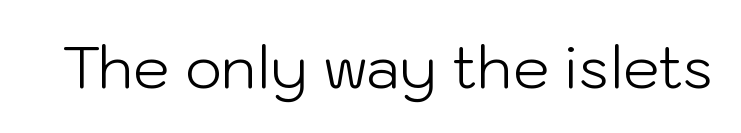
The image shows 58 px light sans-serif type, upright; set normal letter spacing, not underlined; low stroke contrast and a medium x-height.
